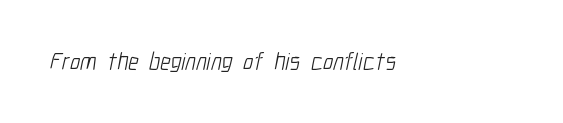
{"bold": "no", "underline": "no", "align": "left", "letter_spacing": "normal", "letter_spacing_em": 0.0, "glyph_px": 24}
